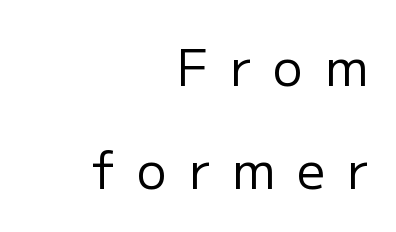
{"serif": "no", "italic": "no", "bold": "no", "weight": "regular", "width": "normal", "stroke_contrast": "low", "x_height": "medium", "monospaced": "no", "underline": "no", "align": "right", "line_spacing": "loose", "line_spacing_ratio": 2.06, "letter_spacing": "wide", "letter_spacing_em": 0.44, "glyph_px": 50}
